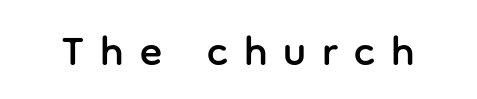
Looks like regular typesetting: each glyph gets only the width it needs. The letters stand upright; this is a roman face. Nobody drew a line under any word here. Caption: expanded tracking, letters set apart. Check where the strokes stop: nothing finishes them off — pure sans.
